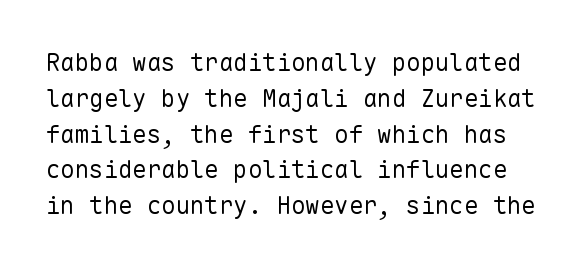
The image shows 24 px text type, upright; set normal line spacing (1.49x), normal letter spacing, not underlined.
